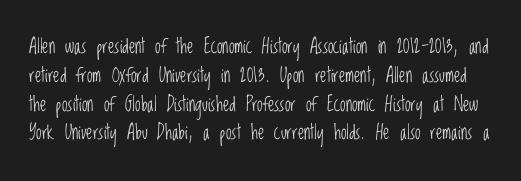
Is the type heavy? It reads as light-to-regular instead. Every stem runs plumb, perpendicular to the baseline. The vertical gap from one line to the next is medium. The space beneath each line is pristine and unruled.
